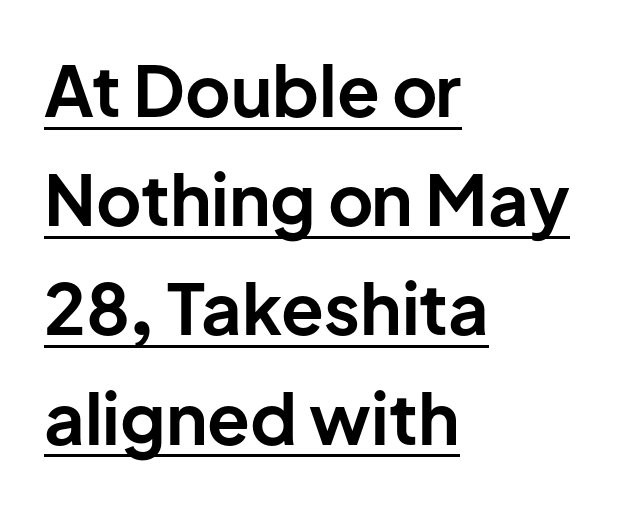
Q: Is the text bold? A: Yes.
Q: Is the text italic (slanted)? A: No, it is upright.
Q: Is the typeface a serif or a sans-serif typeface? A: Sans-serif.
Q: Is the text underlined? A: Yes.
Q: How is the paragraph aligned? A: Left-aligned.
Q: Is the spacing between letters normal or unusually wide? A: Normal.
Q: Is the spacing between lines tight, normal or loose? A: Normal.
Q: Width (condensed, normal, or wide)? A: Normal.
Q: Stroke contrast? A: Low.
Q: x-height? A: Medium.
Q: Monospaced? A: No.
